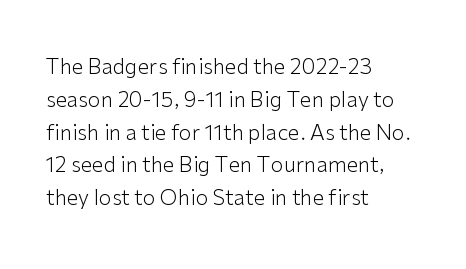
{"italic": "no", "bold": "no", "underline": "no", "align": "left", "line_spacing": "normal", "line_spacing_ratio": 1.56, "letter_spacing": "normal", "letter_spacing_em": 0.0, "glyph_px": 21}
